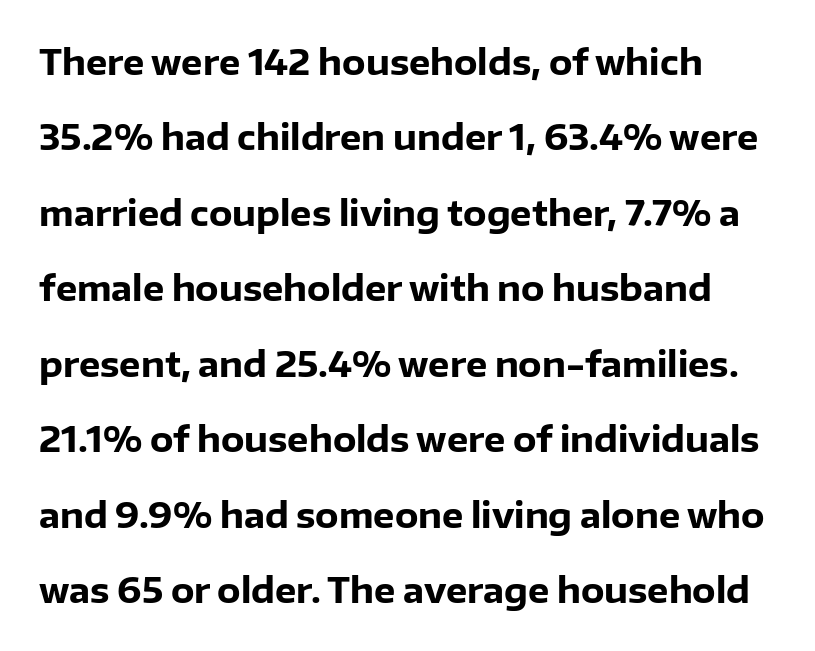
Style check: upright. A great deal of white space separates one row of letters from the next. These lines keep a tight, regular rhythm from letter to letter. Set as a true bold cut, around the 700 mark. Descender tails drop into unmarked territory. Nope, no serifs anywhere on these letters.
